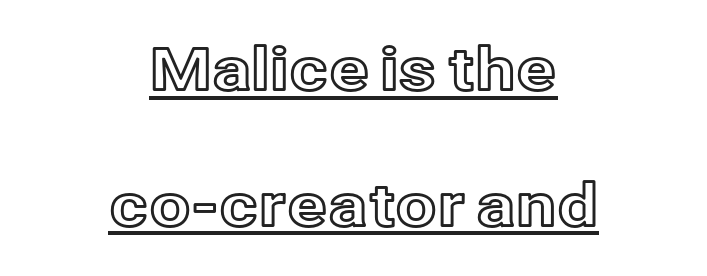
Does the lettering tilt? It doesn't — this is upright. Spacing verdict: proportional, widths tailored to each character. Teacher's note: observe the equal gaps on both sides — that is centered alignment. The leading is generous, giving the passage an open texture. The passage shown is underscored from start to finish.
